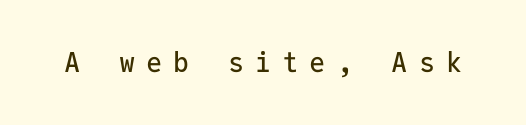
Q: Is the text italic (slanted)? A: No, it is upright.
Q: Is the text underlined? A: No.
Q: Is the spacing between letters normal or unusually wide? A: Unusually wide.
